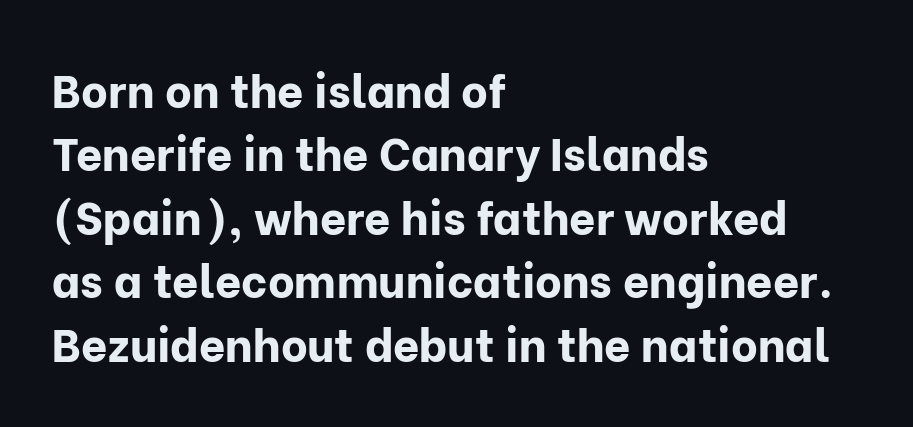
{"serif": "no", "italic": "no", "bold": "yes", "weight": "bold", "width": "normal", "stroke_contrast": "low", "x_height": "medium", "monospaced": "no", "underline": "no", "align": "left", "line_spacing": "normal", "line_spacing_ratio": 1.38, "letter_spacing": "normal", "letter_spacing_em": 0.0, "glyph_px": 46}
